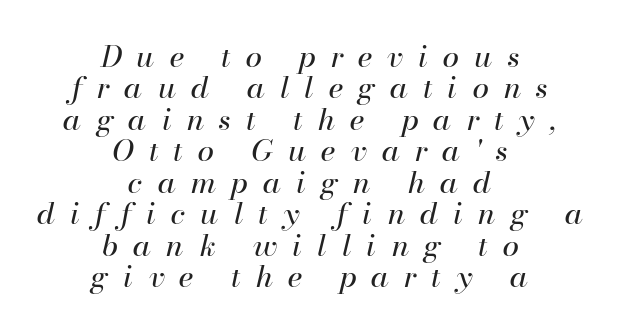
{"italic": "yes", "lean": "right", "slant_degrees": 13, "bold": "no", "weight": "regular", "width": "normal", "stroke_contrast": "high", "x_height": "small", "monospaced": "no", "underline": "no", "align": "center", "line_spacing": "tight", "line_spacing_ratio": 1.05, "letter_spacing": "wide", "letter_spacing_em": 0.5, "glyph_px": 30}
